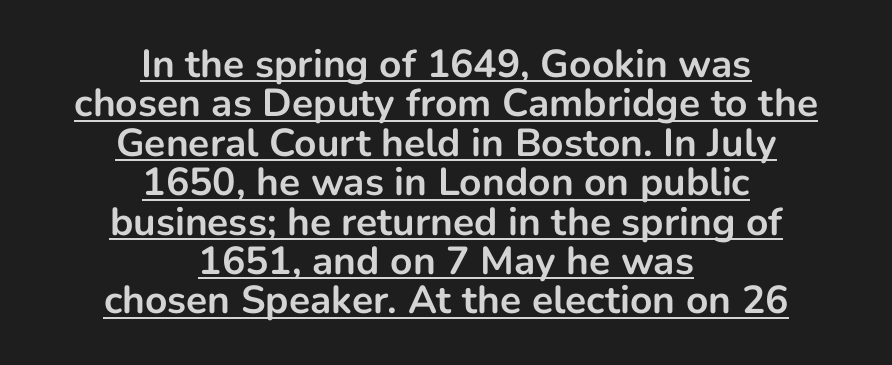
Every row of glyphs is offset so its center matches the block's center. In terms of weight, the rendering is a true, heavy bold. Vertical spacing — tight. Nope, no serifs anywhere on these letters.
